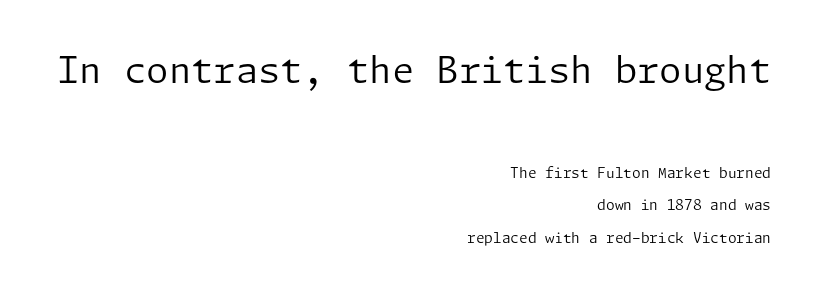
Horizontal bands of white between lines are thick stripes. The letters stand upright; this is a roman face. A student would call this right alignment; a typographer would say flush right, rag left. Each letter's strokes conclude bluntly, with no projecting serifs. Honestly, the letter spacing is just normal — you wouldn't notice it. The gap between lines stays unmarked.
